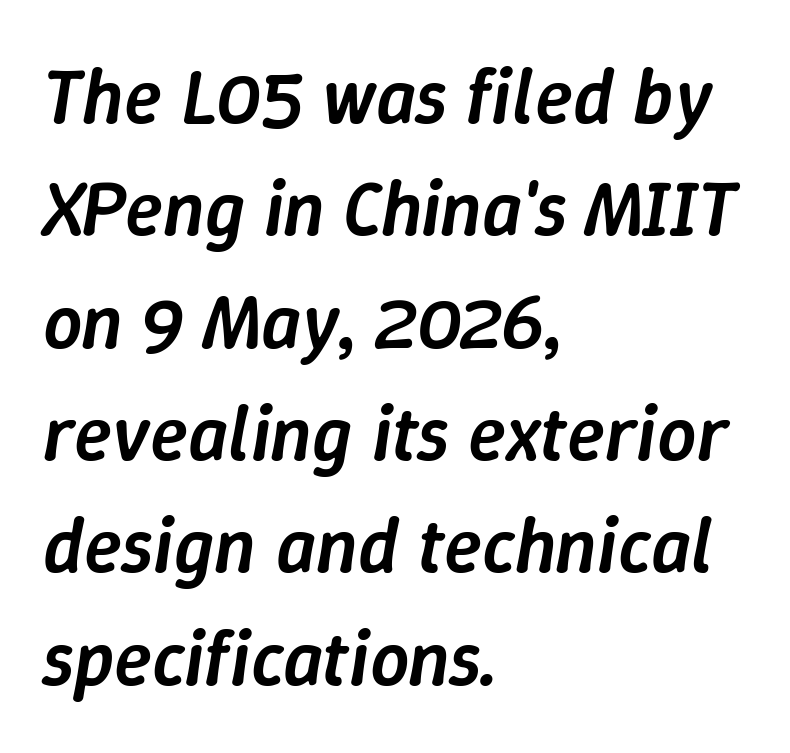
The image shows 78 px semibold type, italic (leaning right); set left-aligned, normal line spacing (1.44x), normal letter spacing, not underlined; low stroke contrast and a medium x-height.
